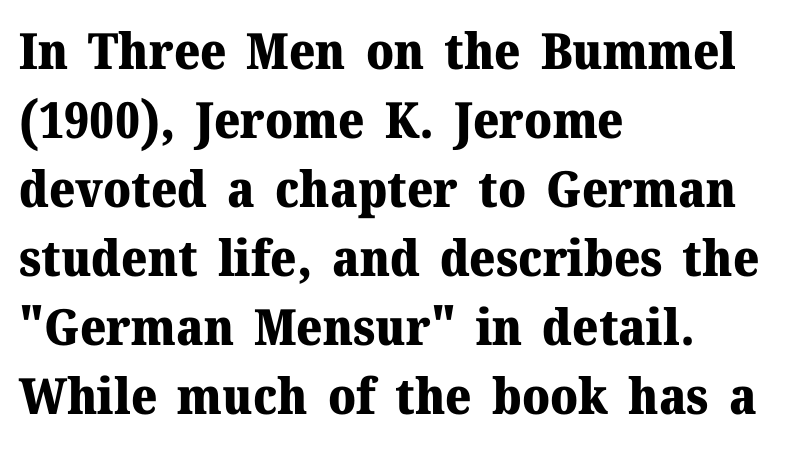
The image shows 50 px heavy serif type, upright; set left-aligned, normal line spacing (1.38x), normal letter spacing, not underlined; medium stroke contrast and a medium x-height.
